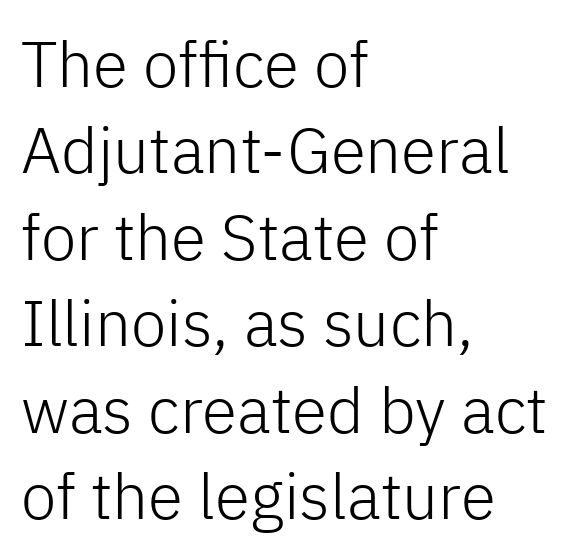
Q: Is the text bold? A: No.
Q: Is the text italic (slanted)? A: No, it is upright.
Q: Is the typeface a serif or a sans-serif typeface? A: Sans-serif.
Q: Is the text underlined? A: No.
Q: How is the paragraph aligned? A: Left-aligned.
Q: Is the spacing between letters normal or unusually wide? A: Normal.
Q: Is the spacing between lines tight, normal or loose? A: Normal.
Q: Width (condensed, normal, or wide)? A: Normal.
Q: Stroke contrast? A: Low.
Q: x-height? A: Medium.
Q: Monospaced? A: No.
